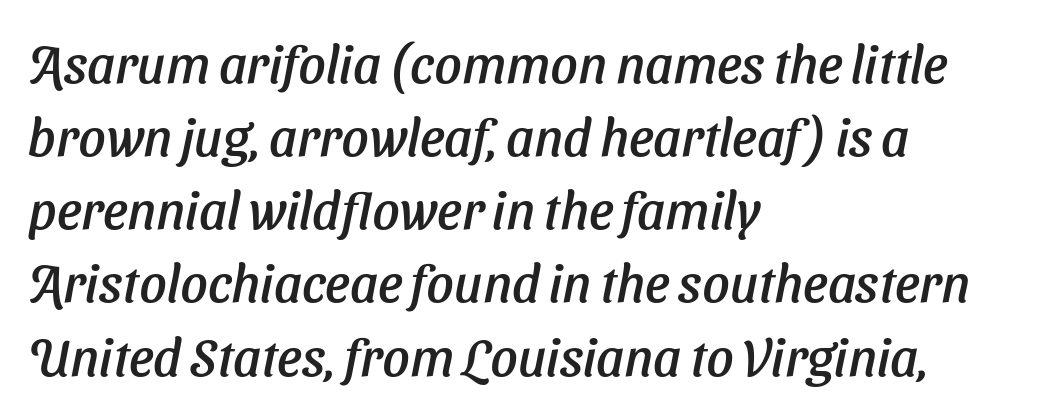
Compared with a centered layout, this one pins lines to the left instead. You could call the tracking neutral — neither tight nor loose. Nobody drew a line under any word here. Each letter keeps its own natural width here, so spacing adapts to shape. Rows of type keep a routine distance in the vertical direction.
